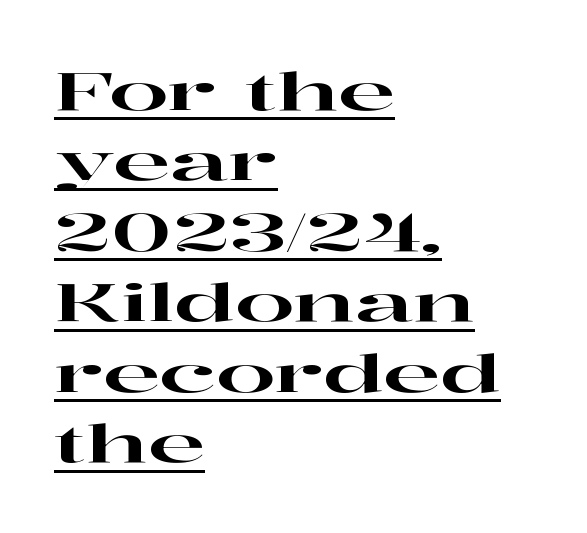
The image shows 53 px wide serif type, upright; set left-aligned, normal line spacing (1.33x), normal letter spacing, underlined; high stroke contrast and a medium x-height.
